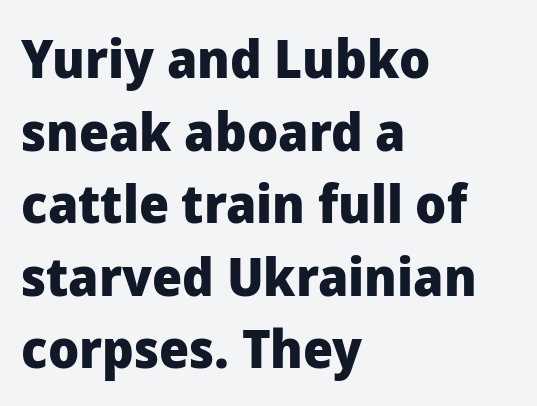
Q: Is the text bold? A: Yes.
Q: Is the text italic (slanted)? A: No, it is upright.
Q: Is the typeface a serif or a sans-serif typeface? A: Sans-serif.
Q: Is the text underlined? A: No.
Q: How is the paragraph aligned? A: Left-aligned.
Q: Is the spacing between letters normal or unusually wide? A: Normal.
Q: Is the spacing between lines tight, normal or loose? A: Normal.
Q: Width (condensed, normal, or wide)? A: Normal.
Q: Stroke contrast? A: Low.
Q: x-height? A: Medium.
Q: Monospaced? A: No.
